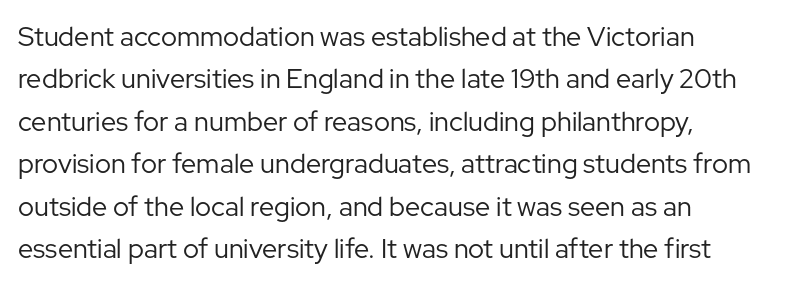
Characters follow at the spacing the type designer built in. Where is the straight margin? On the left. Weight: regular or lighter. Check the space under the baseline: it is left empty. Each new line begins a customary step beneath the previous one.
